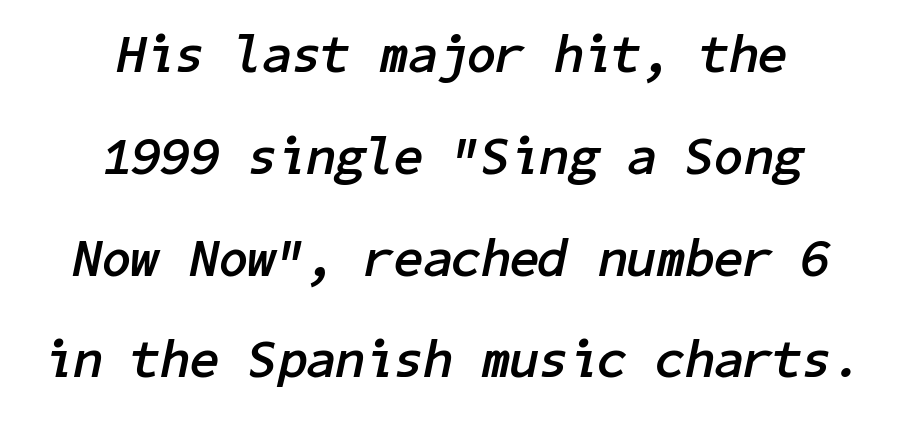
These lines carry a lot of weight — the face is fully bold. This sample uses plain, unmodified letter spacing. You could fit nearly another row in the gap between these rows. The glyphs are unaccompanied by any horizontal stroke below them.
